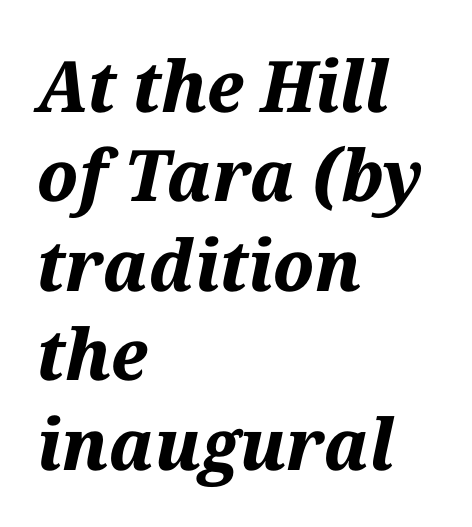
In CSS terms this would be text-align: left. The letterforms sit shoulder to shoulder at normal distance. The font is running at its bold setting. The leading is moderate, giving the passage an even texture. The area under the type is left untouched.
